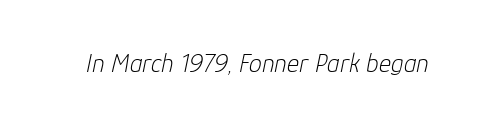
The image shows 26 px text type, italic (leaning right); set normal letter spacing, not underlined.
